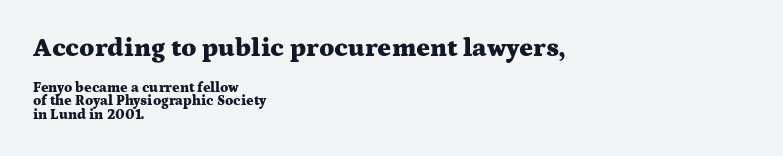
{"italic": "no", "bold": "yes", "underline": "no", "align": "left", "line_spacing": "tight", "line_spacing_ratio": 0.96, "letter_spacing": "normal", "letter_spacing_em": 0.0, "larger_block": "first", "size_ratio": 1.86, "glyph_px": 26}
